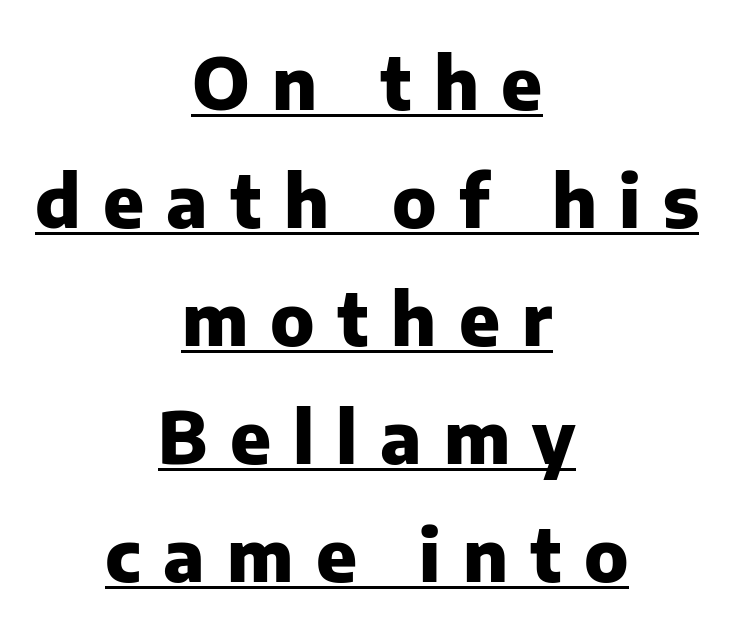
The face used here is rendered with a markedly widened letterfit. Letterform terminals end flat and unadorned throughout the passage. Is this a fixed-width face? No — the glyphs have proportional, varying widths. The sample has been set heavy, in full bold. In CSS terms this would be text-align: center. A typographer would call this underscored text.
